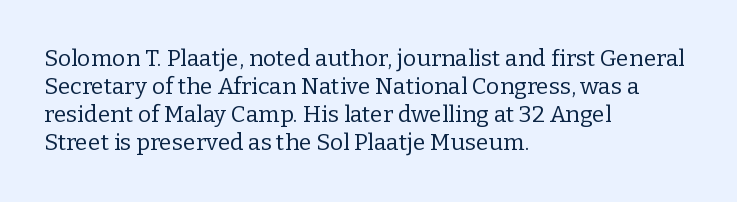
Every stem runs plumb, perpendicular to the baseline. Layout note: lines flush left. Decoration check: the copy has no underline. Short note: letters normally spaced.
